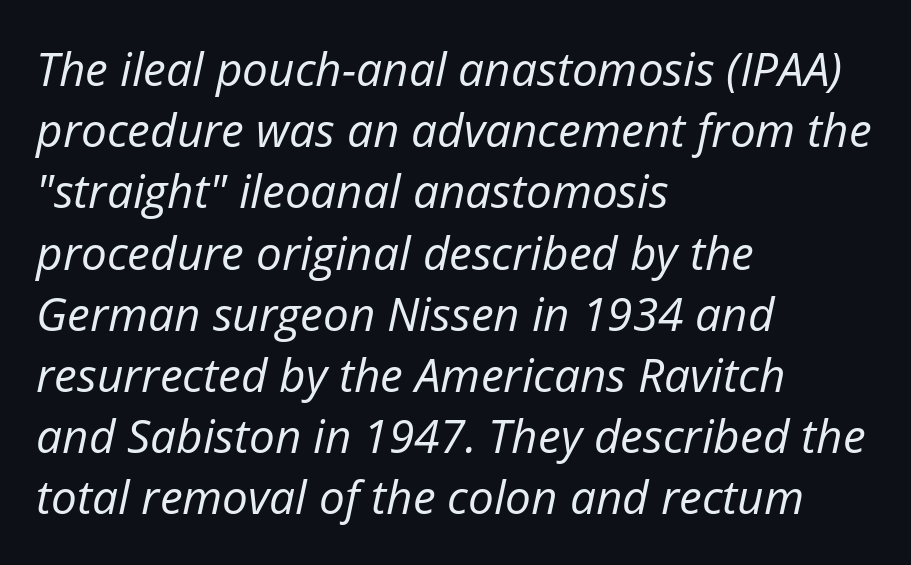
{"italic": "yes", "lean": "right", "slant_degrees": 12, "bold": "no", "weight": "regular", "width": "normal", "stroke_contrast": "low", "x_height": "medium", "monospaced": "no", "underline": "no", "align": "left", "line_spacing": "normal", "line_spacing_ratio": 1.33, "letter_spacing": "normal", "letter_spacing_em": 0.0, "glyph_px": 46}
